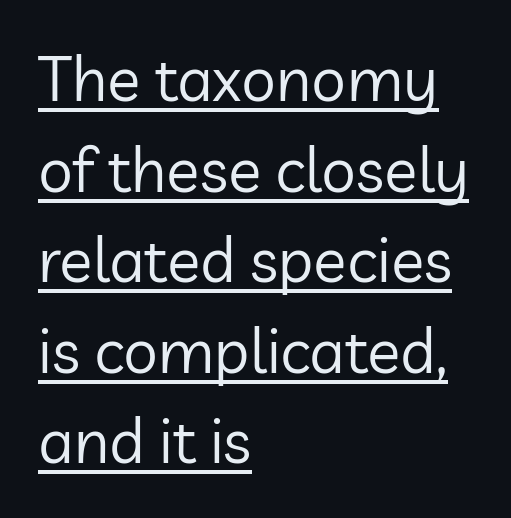
Q: Is the text bold? A: No.
Q: Is the text italic (slanted)? A: No, it is upright.
Q: Is the typeface a serif or a sans-serif typeface? A: Sans-serif.
Q: Is the text underlined? A: Yes.
Q: How is the paragraph aligned? A: Left-aligned.
Q: Is the spacing between letters normal or unusually wide? A: Normal.
Q: Is the spacing between lines tight, normal or loose? A: Normal.
Q: Width (condensed, normal, or wide)? A: Normal.
Q: Stroke contrast? A: Low.
Q: x-height? A: Medium.
Q: Monospaced? A: No.
